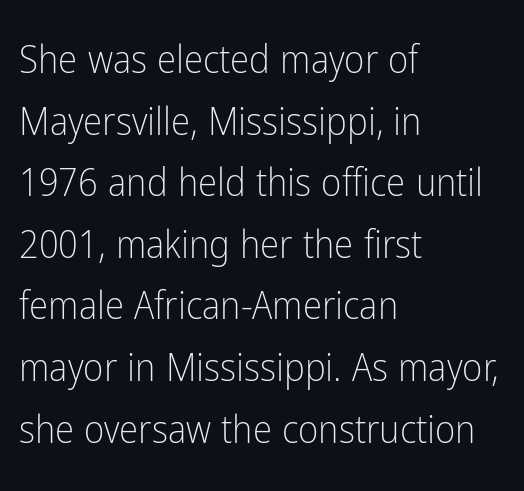
Q: Is the text bold? A: No.
Q: Is the text italic (slanted)? A: No, it is upright.
Q: Is the typeface a serif or a sans-serif typeface? A: Sans-serif.
Q: Is the text underlined? A: No.
Q: How is the paragraph aligned? A: Left-aligned.
Q: Is the spacing between letters normal or unusually wide? A: Normal.
Q: Is the spacing between lines tight, normal or loose? A: Normal.
Q: Width (condensed, normal, or wide)? A: Condensed.
Q: Stroke contrast? A: Low.
Q: x-height? A: Medium.
Q: Monospaced? A: No.
